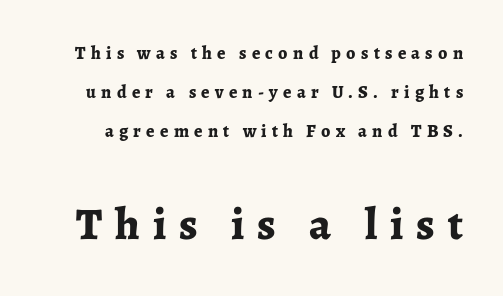
If you drew a line through each stem, it would be perfectly vertical. The face used here has the dense, thick strokes of a bold. Small tapered or slab feet sit at the stroke ends, so this counts as serif. A typesetter would call this heavily tracked-out type.
